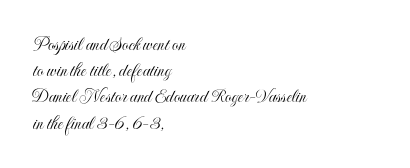
The image shows 20 px text type; set left-aligned, normal line spacing (1.31x), normal letter spacing, not underlined.
